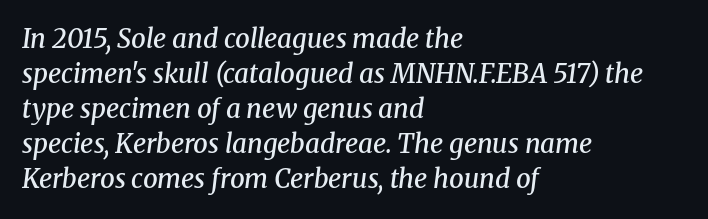
{"italic": "yes", "lean": "right", "slant_degrees": 8, "bold": "semi", "underline": "no", "align": "left", "line_spacing": "normal", "line_spacing_ratio": 1.35, "letter_spacing": "normal", "letter_spacing_em": 0.0, "glyph_px": 26}
